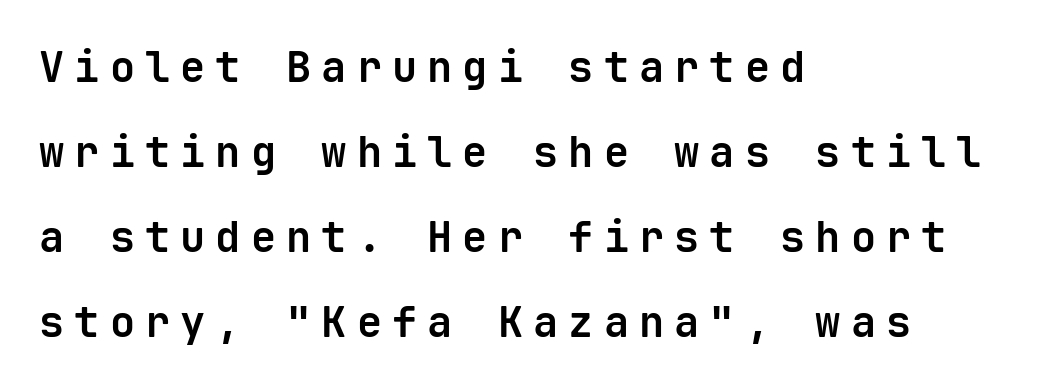
Q: Is the text bold? A: Yes.
Q: Is the text italic (slanted)? A: No, it is upright.
Q: Is the typeface a serif or a sans-serif typeface? A: Sans-serif.
Q: Is the text underlined? A: No.
Q: How is the paragraph aligned? A: Left-aligned.
Q: Is the spacing between letters normal or unusually wide? A: Unusually wide.
Q: Is the spacing between lines tight, normal or loose? A: Loose.
Q: Width (condensed, normal, or wide)? A: Normal.
Q: Stroke contrast? A: Low.
Q: x-height? A: Medium.
Q: Monospaced? A: Yes.
